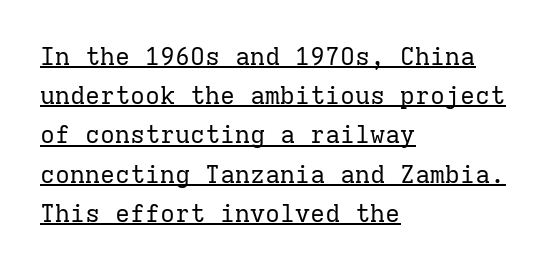
Q: Is the text bold? A: No.
Q: Is the text italic (slanted)? A: No, it is upright.
Q: Is the text underlined? A: Yes.
Q: How is the paragraph aligned? A: Left-aligned.
Q: Is the spacing between letters normal or unusually wide? A: Normal.
Q: Is the spacing between lines tight, normal or loose? A: Normal.
